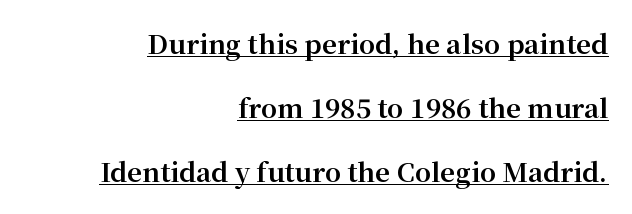
The image shows 26 px bold type, upright; set right-aligned, loose line spacing (2.46x), normal letter spacing, underlined.
